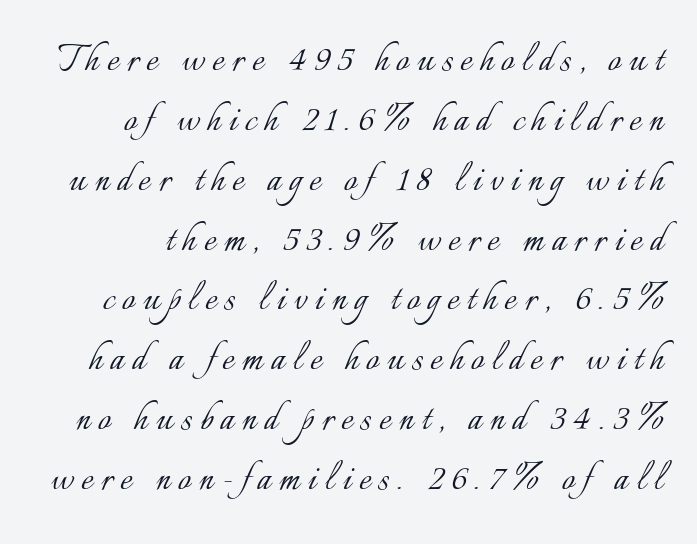
The image shows 45 px light type; set normal line spacing (1.33x), not underlined; low stroke contrast and a small x-height.
